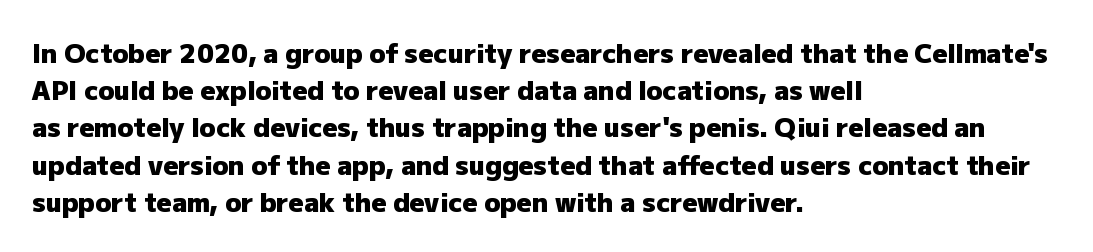
{"italic": "no", "bold": "yes", "underline": "no", "align": "left", "line_spacing": "normal", "line_spacing_ratio": 1.43, "letter_spacing": "normal", "letter_spacing_em": 0.0, "glyph_px": 26}
